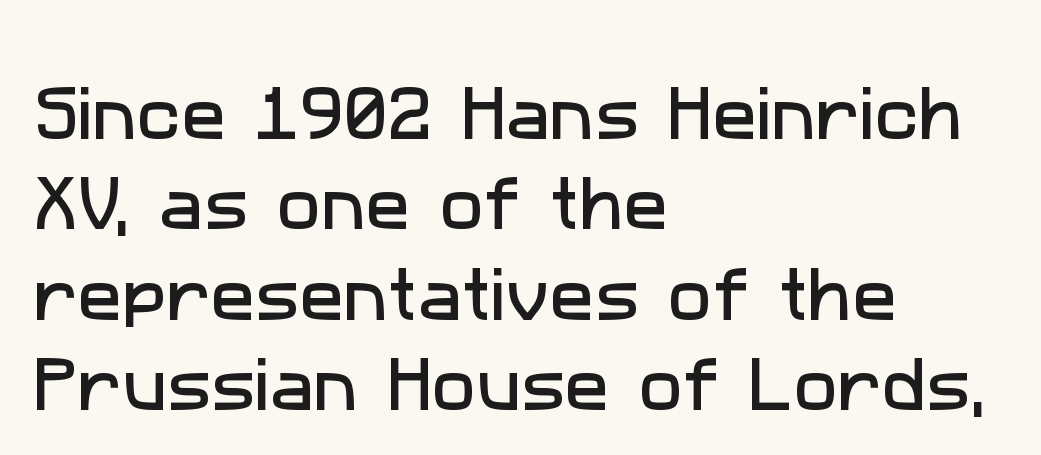
{"serif": "no", "width": "normal", "stroke_contrast": "low", "x_height": "medium", "monospaced": "no", "underline": "no", "align": "left", "line_spacing": "normal", "line_spacing_ratio": 1.53, "letter_spacing": "normal", "letter_spacing_em": 0.0, "glyph_px": 59}
